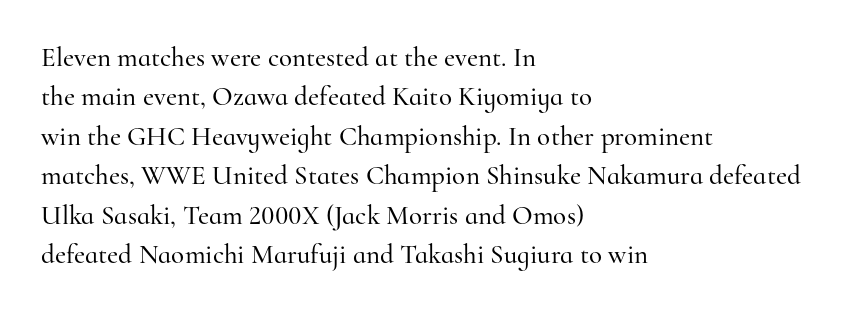
The image shows 27 px text type, upright; set left-aligned, normal line spacing (1.46x), normal letter spacing, not underlined.
